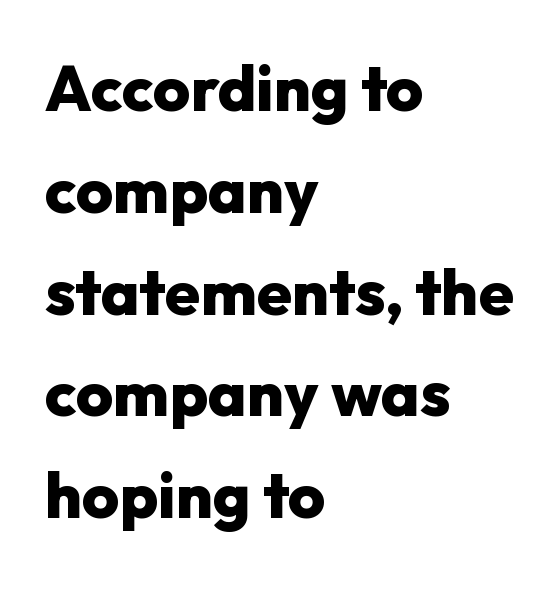
The image shows 64 px heavy sans-serif type, upright; set left-aligned, normal line spacing (1.59x), normal letter spacing, not underlined; low stroke contrast and a medium x-height.
